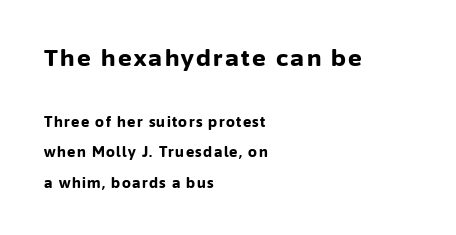
Style check: upright. If you squint, the top block still reads clearly — it's the larger of the two. Typographic density is high because the face is bold. Descender tails drop into unmarked territory. The rendering anchors every line to the left-hand side. Whoever set this chose breathing room over compactness in the vertical rhythm.
